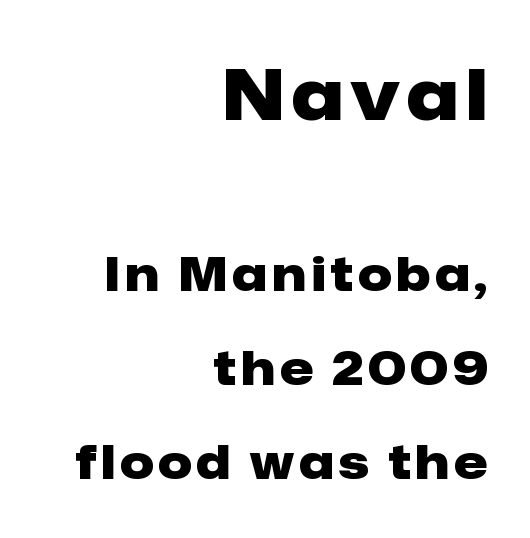
Q: Is the text bold? A: Yes.
Q: Is the text italic (slanted)? A: No, it is upright.
Q: Is the typeface a serif or a sans-serif typeface? A: Sans-serif.
Q: Is the text underlined? A: No.
Q: How is the paragraph aligned? A: Right-aligned.
Q: Is the spacing between lines tight, normal or loose? A: Loose.
Q: Which block of text is set in a larger size, the first (top) or the second (bottom)? A: The first (top) one.
Q: Width (condensed, normal, or wide)? A: Normal.
Q: Stroke contrast? A: Low.
Q: x-height? A: Medium.
Q: Monospaced? A: No.
